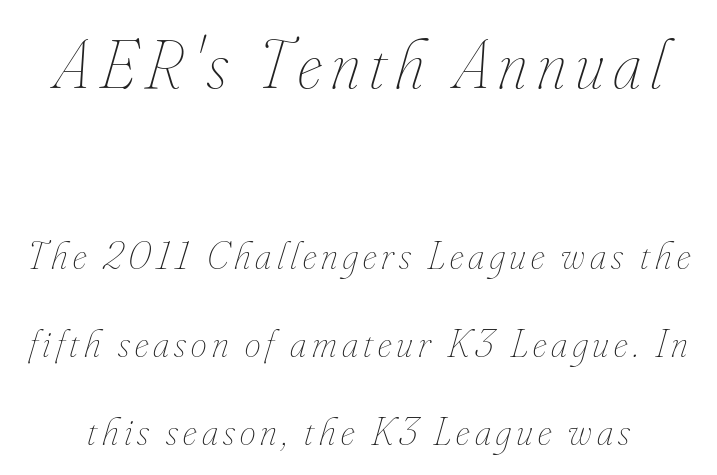
{"italic": "yes", "lean": "right", "slant_degrees": 16, "bold": "no", "weight": "thin", "width": "condensed", "stroke_contrast": "low", "x_height": "small", "monospaced": "no", "underline": "no", "line_spacing": "loose", "line_spacing_ratio": 2.2, "larger_block": "first", "size_ratio": 1.75, "glyph_px": 70}
